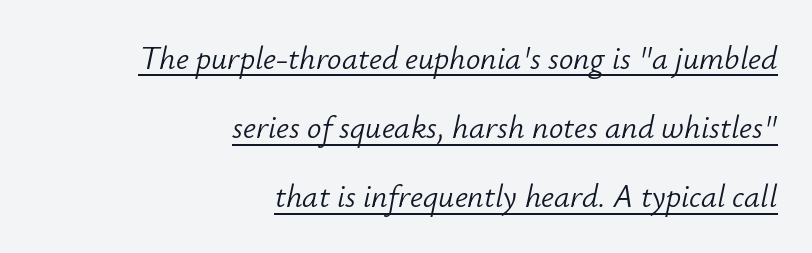
{"italic": "yes", "lean": "right", "slant_degrees": 12, "bold": "no", "weight": "light", "width": "normal", "stroke_contrast": "low", "x_height": "small", "monospaced": "no", "underline": "yes", "align": "right", "line_spacing": "loose", "line_spacing_ratio": 2.16, "letter_spacing": "normal", "letter_spacing_em": 0.0, "glyph_px": 32}
